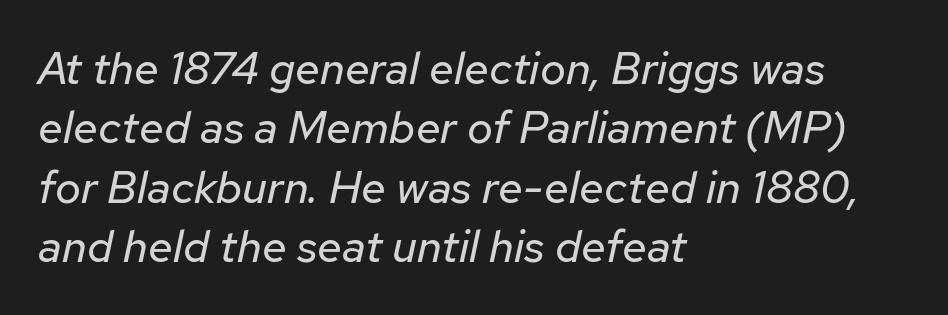
Q: Is the text bold? A: No.
Q: Is the text italic (slanted)? A: Yes, it leans right by about 12 degrees.
Q: Is the text underlined? A: No.
Q: How is the paragraph aligned? A: Left-aligned.
Q: Is the spacing between letters normal or unusually wide? A: Normal.
Q: Is the spacing between lines tight, normal or loose? A: Normal.
Q: Width (condensed, normal, or wide)? A: Normal.
Q: Stroke contrast? A: Low.
Q: x-height? A: Medium.
Q: Monospaced? A: No.
